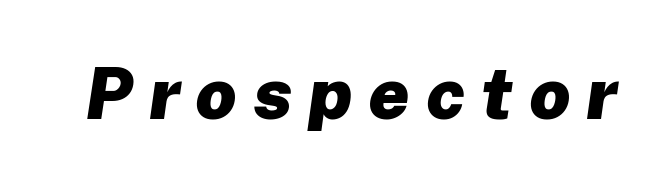
Q: Is the text bold? A: Yes.
Q: Is the text italic (slanted)? A: Yes, it leans right by about 8 degrees.
Q: Is the text underlined? A: No.
Q: Is the spacing between letters normal or unusually wide? A: Unusually wide.
Q: Width (condensed, normal, or wide)? A: Normal.
Q: Stroke contrast? A: Low.
Q: x-height? A: Medium.
Q: Monospaced? A: No.
